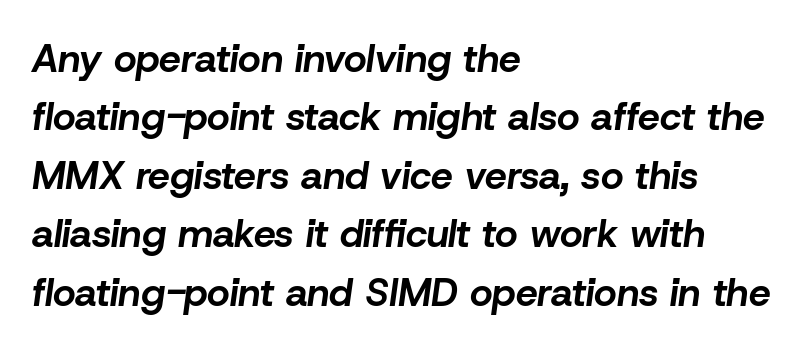
Q: Is the text bold? A: Yes.
Q: Is the text italic (slanted)? A: Yes, it leans right by about 8 degrees.
Q: Is the text underlined? A: No.
Q: How is the paragraph aligned? A: Left-aligned.
Q: Is the spacing between letters normal or unusually wide? A: Normal.
Q: Is the spacing between lines tight, normal or loose? A: Normal.
Q: Width (condensed, normal, or wide)? A: Normal.
Q: Stroke contrast? A: Low.
Q: x-height? A: Medium.
Q: Monospaced? A: No.
